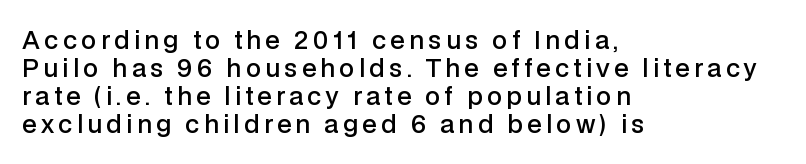
Decoration check: the copy has no underline. Posture: vertical. The ragged edge is on the right, which tells us the setting is flush left. These words are printed semibold, heavier than regular yet not bold.
